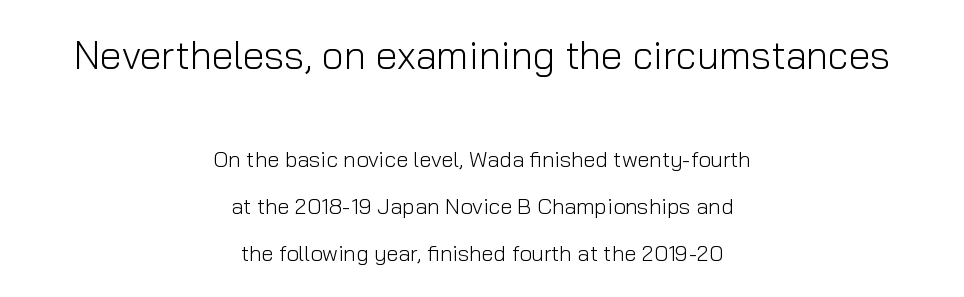
Q: Is the text bold? A: No.
Q: Is the text italic (slanted)? A: No, it is upright.
Q: Is the typeface a serif or a sans-serif typeface? A: Sans-serif.
Q: Is the text underlined? A: No.
Q: How is the paragraph aligned? A: Centered.
Q: Is the spacing between letters normal or unusually wide? A: Normal.
Q: Is the spacing between lines tight, normal or loose? A: Loose.
Q: Which block of text is set in a larger size, the first (top) or the second (bottom)? A: The first (top) one.
Q: Width (condensed, normal, or wide)? A: Normal.
Q: Stroke contrast? A: Low.
Q: x-height? A: Medium.
Q: Monospaced? A: No.
